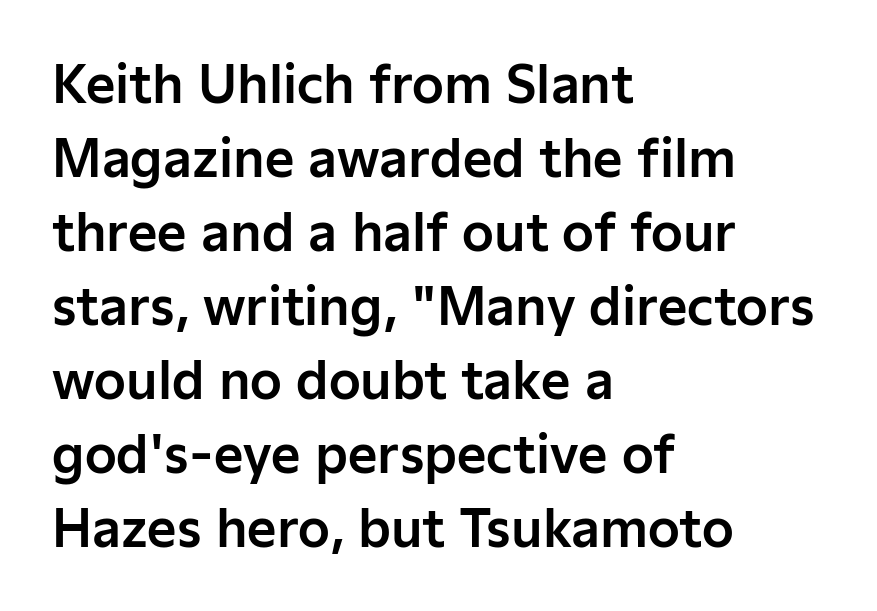
Are there feet on the stems? There aren't — it's a sans. You could call the tracking neutral — neither tight nor loose. Think of a printed novel: that variable character pitch is what you see here. The passage shown is not underscored anywhere. Every stem runs plumb, perpendicular to the baseline.
